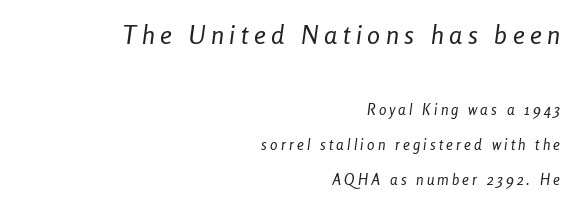
{"italic": "yes", "lean": "right", "slant_degrees": 8, "bold": "no", "underline": "no", "align": "right", "line_spacing": "loose", "line_spacing_ratio": 2.35, "letter_spacing": "wide", "letter_spacing_em": 0.21, "larger_block": "first", "size_ratio": 1.73, "glyph_px": 26}
